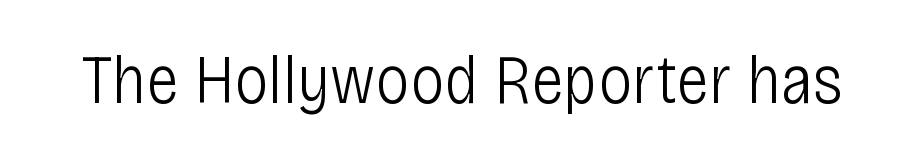
{"serif": "no", "italic": "no", "bold": "no", "weight": "light", "width": "condensed", "stroke_contrast": "low", "x_height": "large", "monospaced": "no", "underline": "no", "letter_spacing": "normal", "letter_spacing_em": 0.0, "glyph_px": 69}
